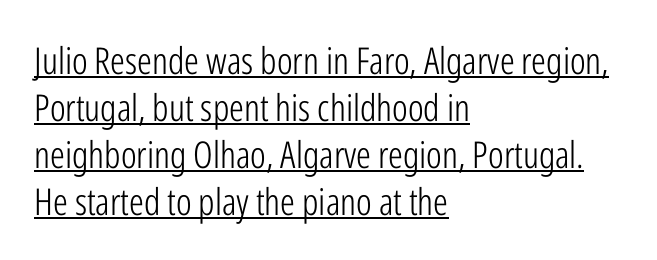
Q: Is the text bold? A: No.
Q: Is the text italic (slanted)? A: No, it is upright.
Q: Is the typeface a serif or a sans-serif typeface? A: Sans-serif.
Q: Is the text underlined? A: Yes.
Q: How is the paragraph aligned? A: Left-aligned.
Q: Is the spacing between letters normal or unusually wide? A: Normal.
Q: Is the spacing between lines tight, normal or loose? A: Normal.
Q: Width (condensed, normal, or wide)? A: Condensed.
Q: Stroke contrast? A: Low.
Q: x-height? A: Medium.
Q: Monospaced? A: No.
